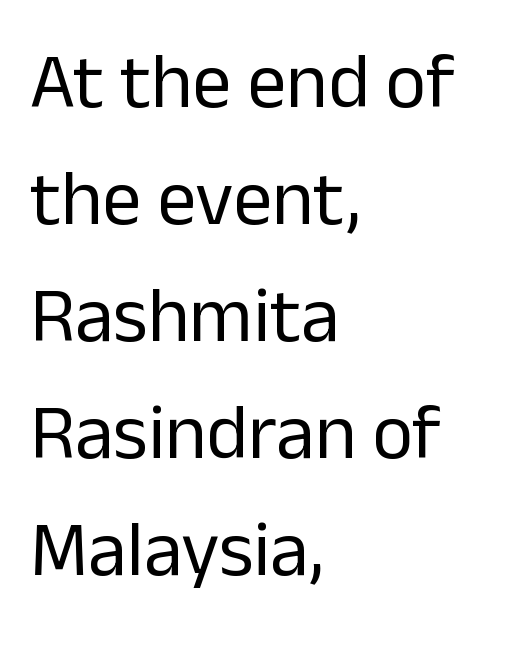
The zone under the glyphs is completely vacant. Quick note: not italic, upright. This is sans-serif lettering, the kind often seen on screens and signage. These lines sit exactly where default settings would place them. The line texture is even and compact thanks to regular tracking. The passage is arranged the way most books set body copy — flush left.
